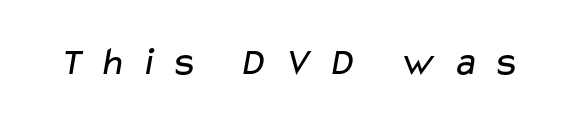
{"serif": "no", "bold": "no", "weight": "regular", "width": "wide", "stroke_contrast": "low", "x_height": "medium", "monospaced": "no", "underline": "no", "letter_spacing": "wide", "letter_spacing_em": 0.36, "glyph_px": 40}
